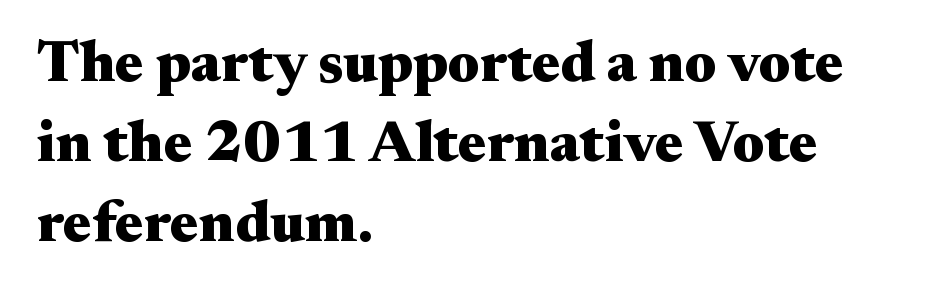
The letters advance in unequal steps, a hallmark of proportional type. These lines were composed using upright roman letters. Underlining? Definitely not there. The passage shown has conventional tracking throughout. The line-height multiplier appears to be the usual default.
